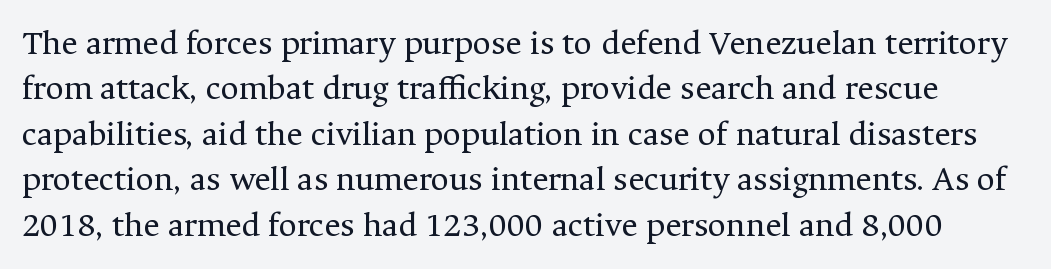
The image shows 35 px regular-weight serif type, upright; set normal line spacing (1.3x), normal letter spacing, not underlined; medium stroke contrast and a medium x-height.
